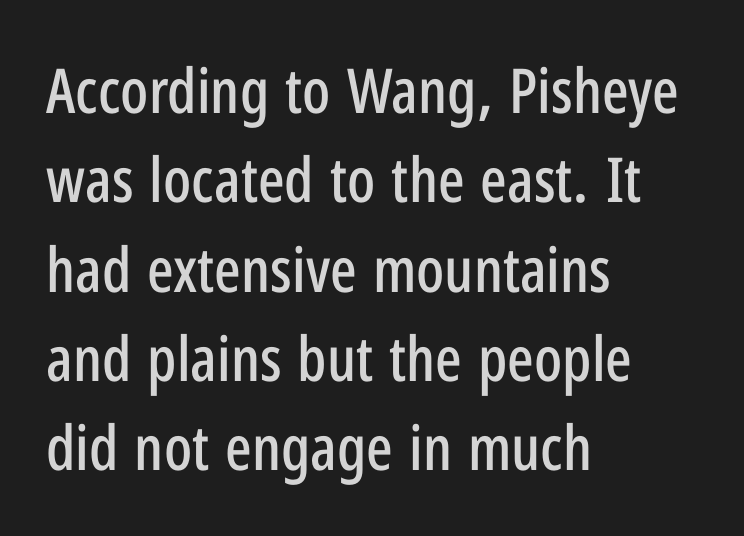
{"serif": "no", "italic": "no", "width": "condensed", "stroke_contrast": "low", "x_height": "medium", "monospaced": "no", "underline": "no", "align": "left", "line_spacing": "normal", "line_spacing_ratio": 1.44, "letter_spacing": "normal", "letter_spacing_em": 0.0, "glyph_px": 62}
